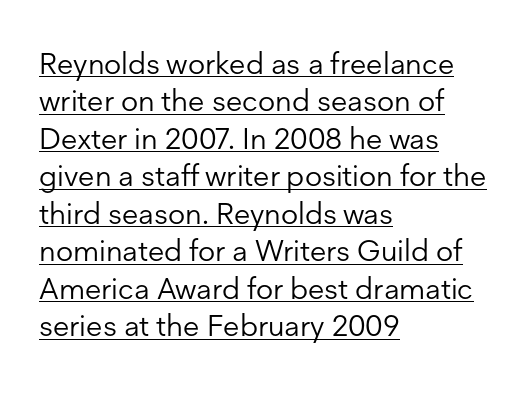
This block has exactly the height ordinary leading produces. Each word holds together tightly as a unit, with standard inter-letter gaps. Designer's note — italics off, roman on. Check the space under the baseline: a stroke is drawn there. Proportional: the letters do not fall into vertical columns.
